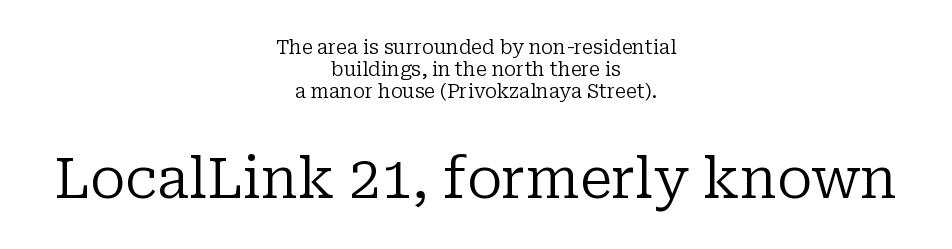
Q: Is the text bold? A: No.
Q: Is the text italic (slanted)? A: No, it is upright.
Q: Is the typeface a serif or a sans-serif typeface? A: Serif.
Q: Is the text underlined? A: No.
Q: How is the paragraph aligned? A: Centered.
Q: Is the spacing between letters normal or unusually wide? A: Normal.
Q: Is the spacing between lines tight, normal or loose? A: Tight.
Q: Which block of text is set in a larger size, the first (top) or the second (bottom)? A: The second (bottom) one.
Q: Width (condensed, normal, or wide)? A: Normal.
Q: Stroke contrast? A: Low.
Q: x-height? A: Medium.
Q: Monospaced? A: No.
